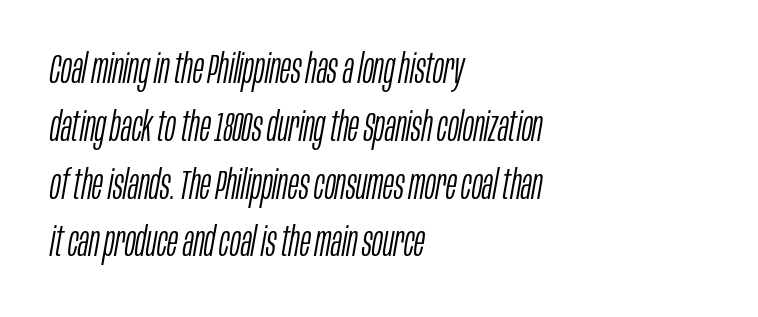
The image shows 41 px light, condensed type, italic (leaning right); set left-aligned, normal line spacing (1.41x), normal letter spacing, not underlined; low stroke contrast and a large x-height.
